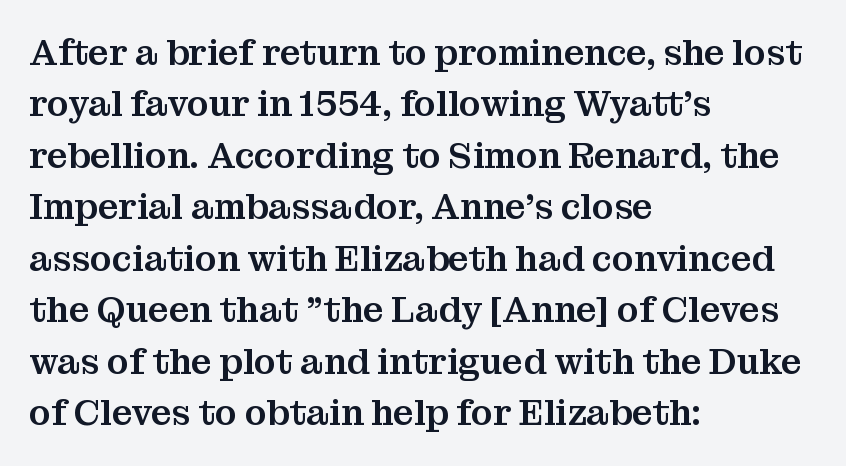
Leading matches the norm, producing a regular column. The zone under the glyphs is completely vacant. Does the type have serifs? Yes, each stem ends in a small foot. The rendering uses natural spacing where letterforms have individual widths. Casual observation: everything's shoved over to the left. No extra tracking has been applied to these lines.
